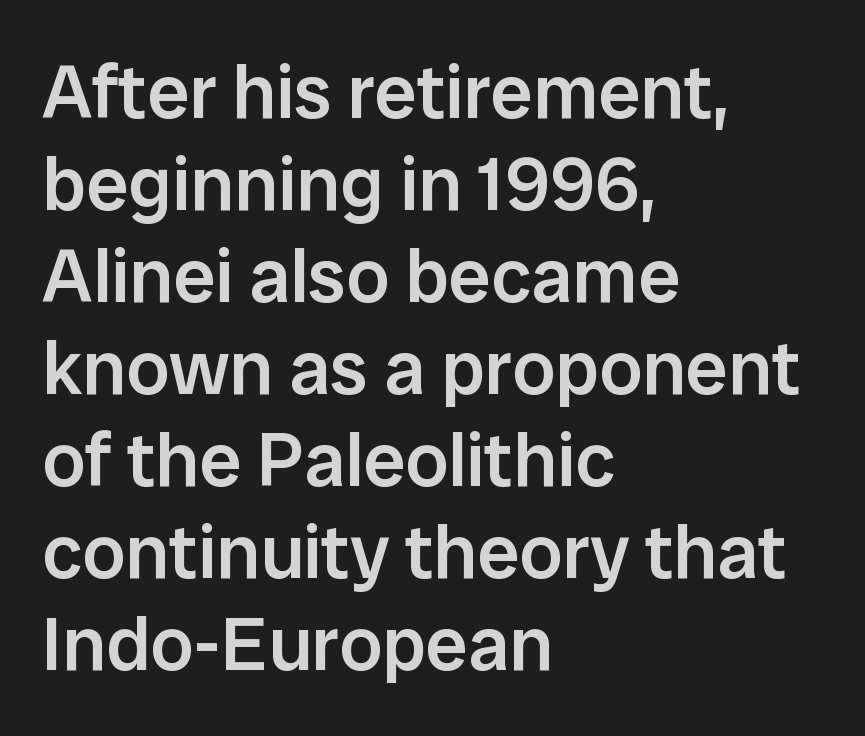
The lines in this sample share a left origin and differ only in where they stop. Bare-footed words on every line. Style check: upright. A bit beefed up — I'd call it semibold rather than bold.
